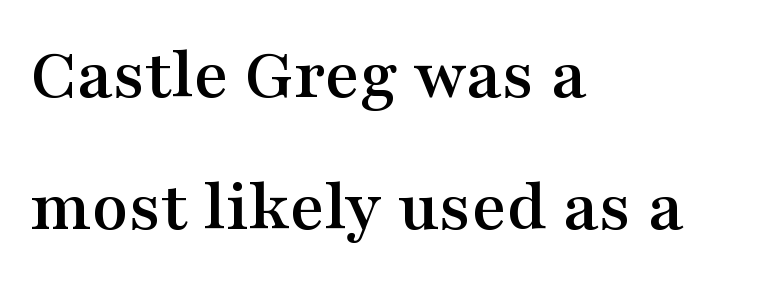
The image shows 75 px wide serif type, upright; set left-aligned, line spacing 1.76x, normal letter spacing, not underlined; medium stroke contrast and a medium x-height.
